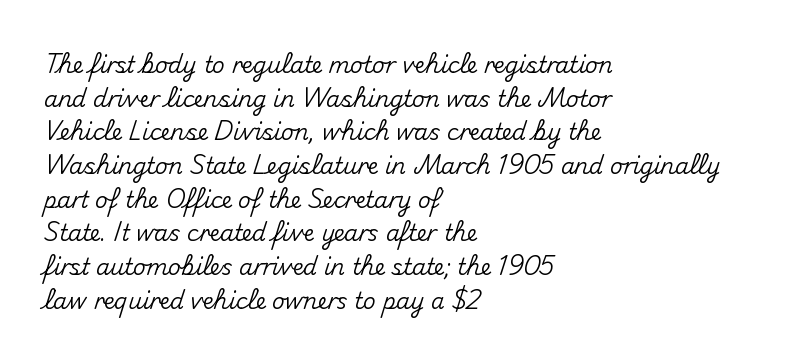
One glance says typical: line gaps are just what's usual. The gap between lines stays unmarked. These lines keep a tight, regular rhythm from letter to letter. Casual observation: everything's shoved over to the left.
